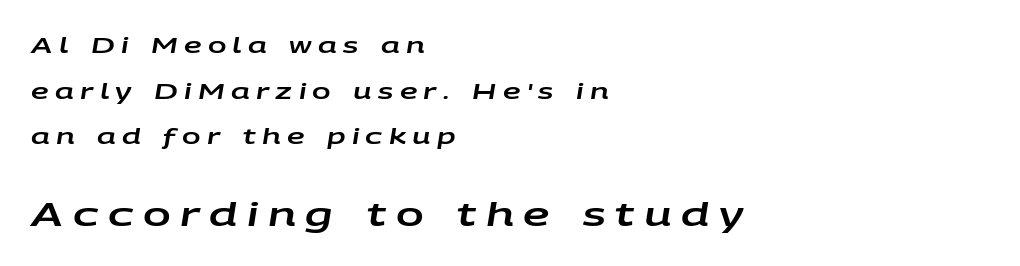
The image shows 33 px wide type, italic (leaning right); set left-aligned, loose line spacing (2.07x), unusually wide letter spacing (+0.29 em), not underlined; the second (bottom) block is 1.5x larger; low stroke contrast and a large x-height.
